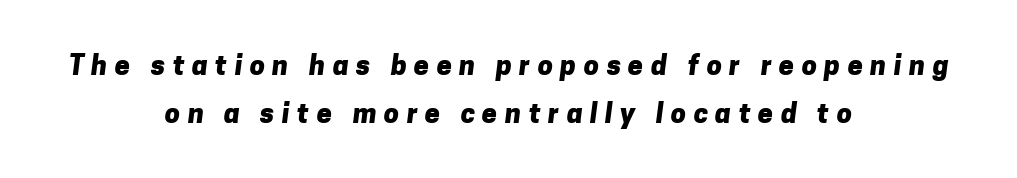
The space beneath each line is pristine and unruled. The type is letterspaced generously, with wide tracking. A student would call this center alignment; a typographer would say set centered. Pretty heavy lettering here — definitely bold.
